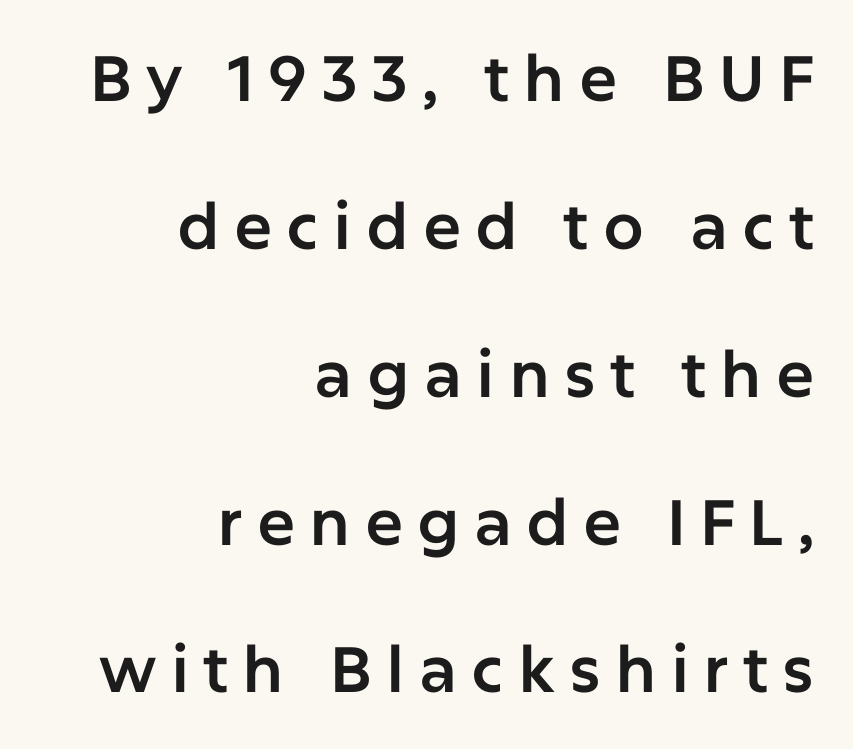
Q: Is the text italic (slanted)? A: No, it is upright.
Q: Is the typeface a serif or a sans-serif typeface? A: Sans-serif.
Q: Is the text underlined? A: No.
Q: How is the paragraph aligned? A: Right-aligned.
Q: Is the spacing between letters normal or unusually wide? A: Unusually wide.
Q: Is the spacing between lines tight, normal or loose? A: Loose.
Q: Width (condensed, normal, or wide)? A: Normal.
Q: Stroke contrast? A: Low.
Q: x-height? A: Medium.
Q: Monospaced? A: No.
